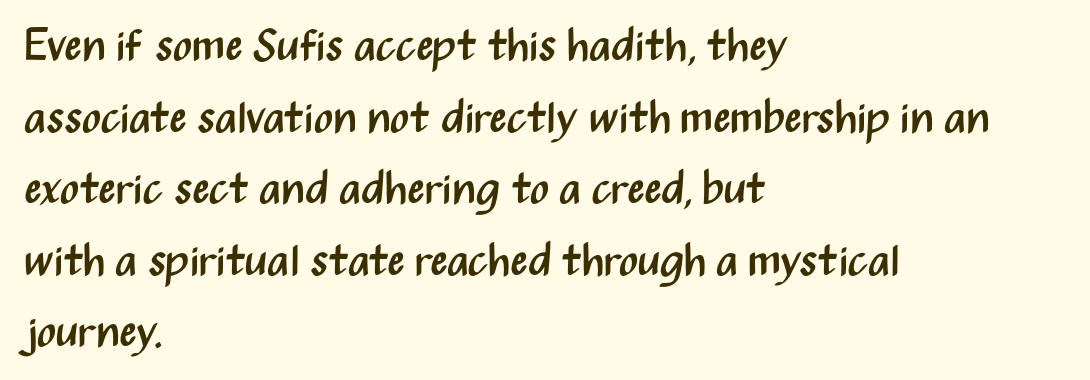
{"serif": "no", "italic": "no", "bold": "no", "weight": "regular", "width": "condensed", "stroke_contrast": "medium", "x_height": "medium", "monospaced": "no", "underline": "no", "align": "left", "line_spacing": "normal", "line_spacing_ratio": 1.59, "letter_spacing": "normal", "letter_spacing_em": 0.0, "glyph_px": 45}
